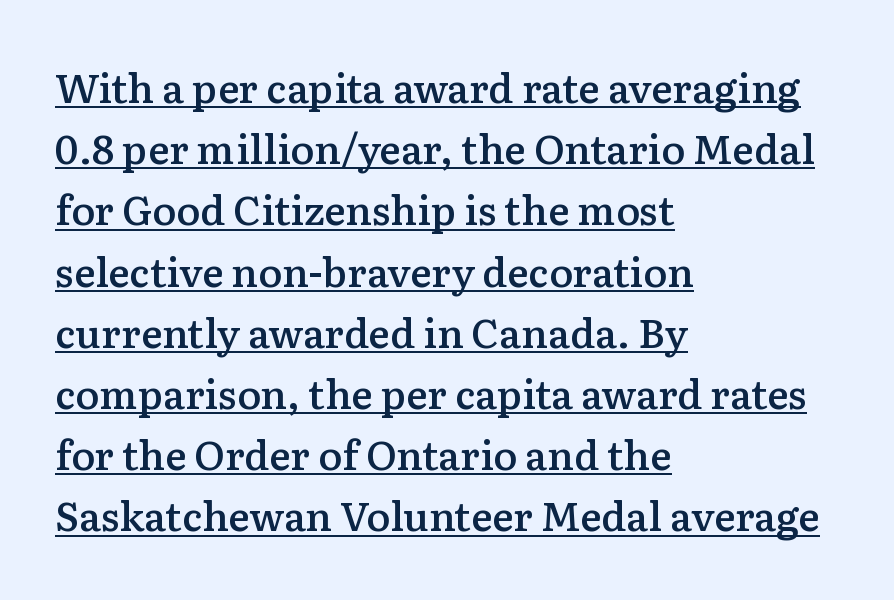
{"serif": "yes", "italic": "no", "bold": "semi", "weight": "semibold", "width": "normal", "stroke_contrast": "low", "x_height": "medium", "monospaced": "no", "underline": "yes", "align": "left", "line_spacing": "normal", "line_spacing_ratio": 1.53, "letter_spacing": "normal", "letter_spacing_em": 0.0, "glyph_px": 40}
